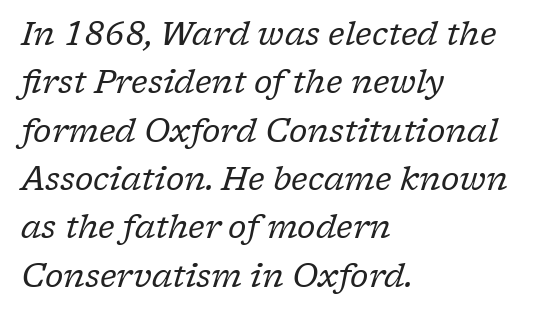
The image shows 32 px regular-weight serif type, italic (leaning right); set left-aligned, normal line spacing (1.51x), normal letter spacing, not underlined; low stroke contrast and a medium x-height.
